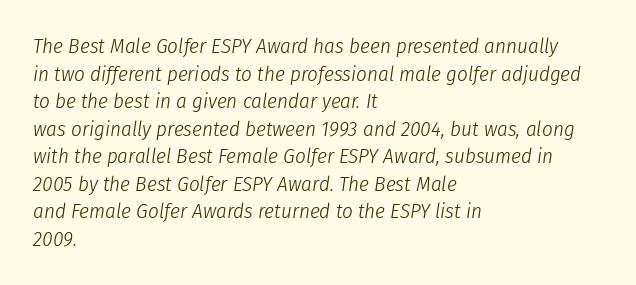
The image shows 21 px text type, italic (leaning right); set left-aligned, normal line spacing (1.31x), normal letter spacing, not underlined.
